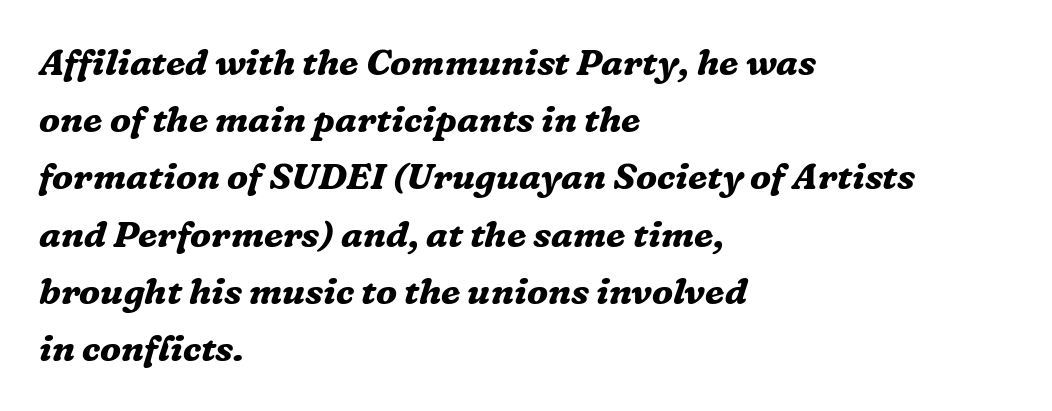
Designer's note — italics engaged. Bare-footed words on every line. Compared with a centered layout, this one pins lines to the left instead. Bold? Absolutely — the strokes are thick and heavy. Quick note: interline space is typical. The characters display serif detailing at their extremities.
